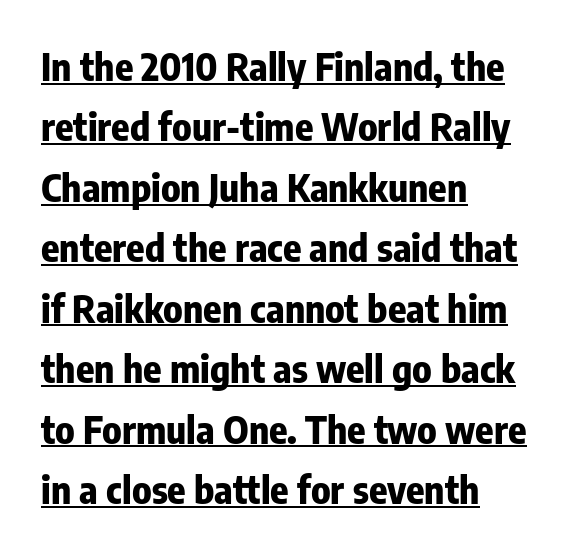
{"serif": "no", "italic": "no", "bold": "yes", "weight": "bold", "width": "condensed", "stroke_contrast": "low", "x_height": "medium", "monospaced": "no", "underline": "yes", "align": "left", "line_spacing": "normal", "line_spacing_ratio": 1.59, "letter_spacing": "normal", "letter_spacing_em": 0.0, "glyph_px": 38}
